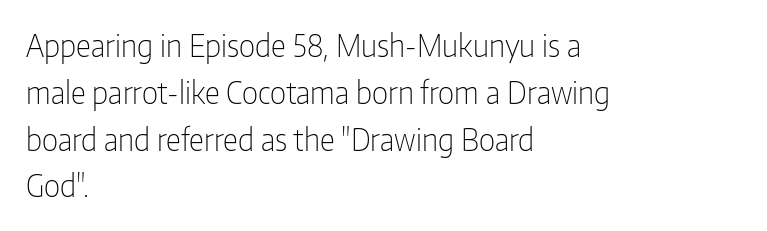
The image shows 30 px light, condensed sans-serif type, upright; set left-aligned, normal line spacing (1.56x), normal letter spacing, not underlined; low stroke contrast and a medium x-height.
